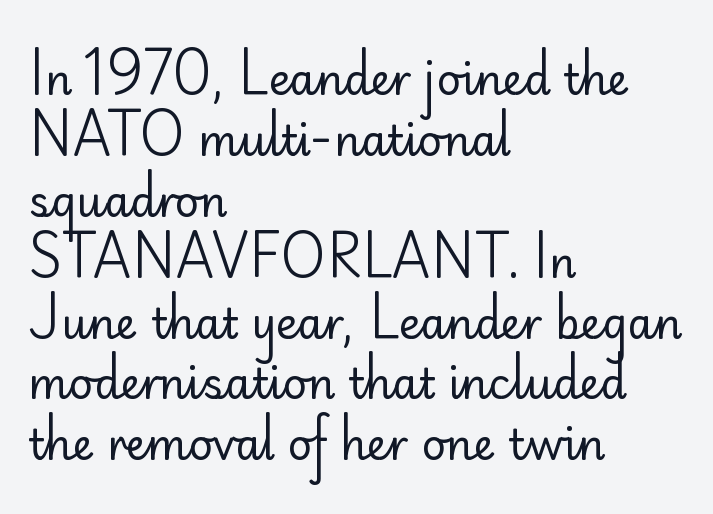
The image shows 42 px regular-weight sans-serif type, upright; set left-aligned, normal line spacing (1.45x), normal letter spacing, not underlined; low stroke contrast and a small x-height.
